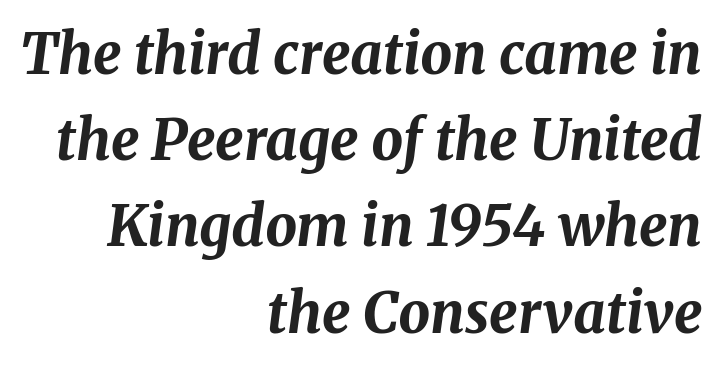
Q: Is the text bold? A: Yes.
Q: Is the text italic (slanted)? A: Yes, it leans right by about 8 degrees.
Q: Is the text underlined? A: No.
Q: How is the paragraph aligned? A: Right-aligned.
Q: Is the spacing between letters normal or unusually wide? A: Normal.
Q: Is the spacing between lines tight, normal or loose? A: Normal.
Q: Width (condensed, normal, or wide)? A: Normal.
Q: Stroke contrast? A: Medium.
Q: x-height? A: Medium.
Q: Monospaced? A: No.
